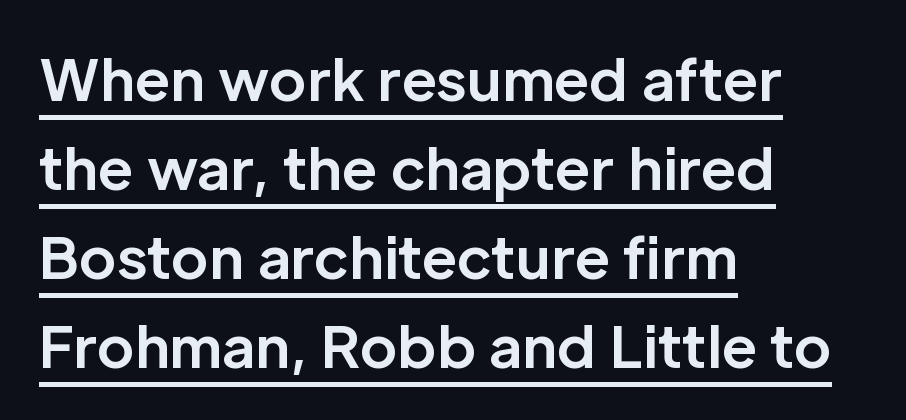
Q: Is the text bold? A: Yes.
Q: Is the text italic (slanted)? A: No, it is upright.
Q: Is the typeface a serif or a sans-serif typeface? A: Sans-serif.
Q: Is the text underlined? A: Yes.
Q: How is the paragraph aligned? A: Left-aligned.
Q: Is the spacing between letters normal or unusually wide? A: Normal.
Q: Is the spacing between lines tight, normal or loose? A: Normal.
Q: Width (condensed, normal, or wide)? A: Normal.
Q: Stroke contrast? A: Low.
Q: x-height? A: Medium.
Q: Monospaced? A: No.
